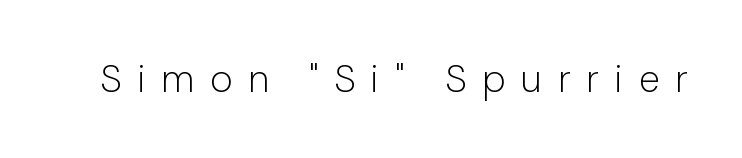
The image shows 38 px light sans-serif type, upright; set unusually wide letter spacing (+0.42 em), not underlined; low stroke contrast and a medium x-height.
